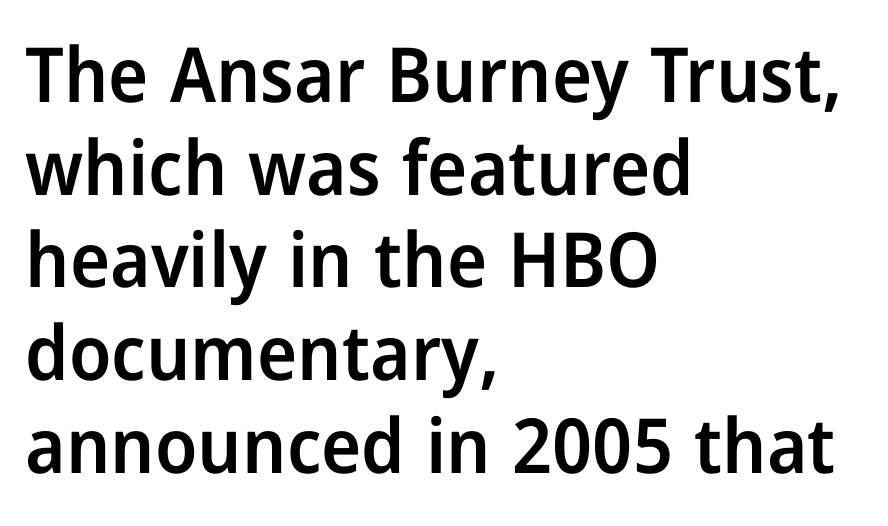
{"serif": "no", "italic": "no", "bold": "semi", "weight": "semibold", "width": "condensed", "stroke_contrast": "low", "x_height": "medium", "monospaced": "no", "underline": "no", "align": "left", "line_spacing_ratio": 1.22, "letter_spacing": "normal", "letter_spacing_em": 0.0, "glyph_px": 76}
